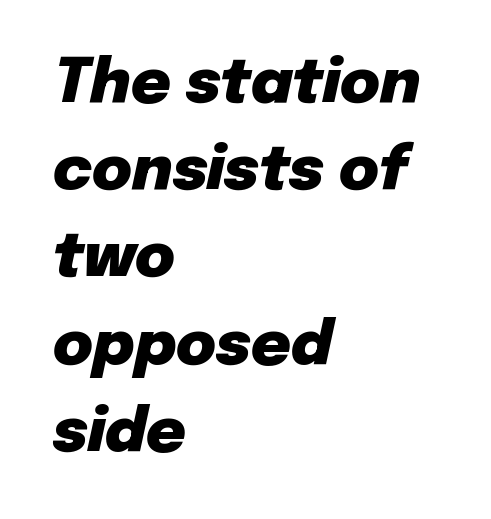
The image shows 61 px heavy type, italic (leaning right); set left-aligned, normal line spacing (1.43x), normal letter spacing, not underlined; low stroke contrast and a medium x-height.
